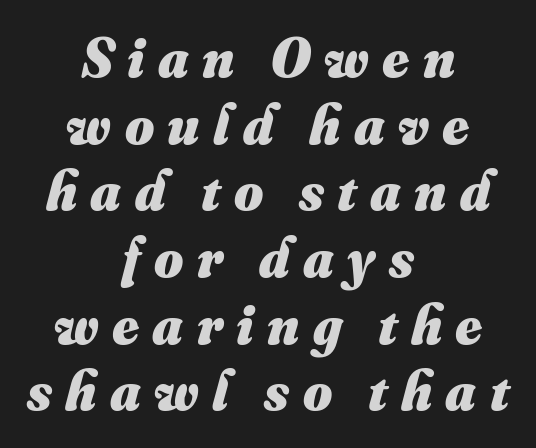
The image shows 56 px heavy type; set centered, line spacing 1.19x, unusually wide letter spacing (+0.24 em), not underlined; medium stroke contrast and a small x-height.
